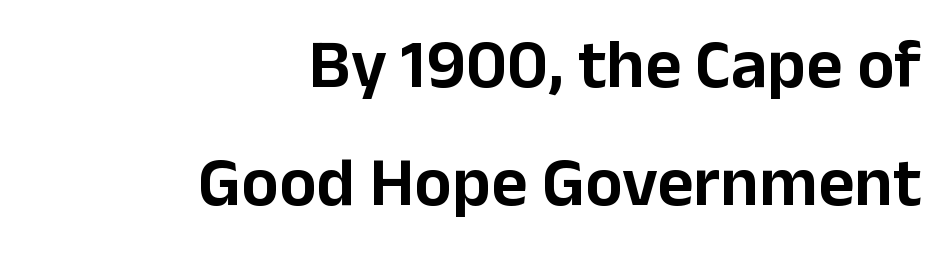
{"serif": "no", "italic": "no", "width": "normal", "stroke_contrast": "low", "x_height": "medium", "monospaced": "no", "underline": "no", "align": "right", "line_spacing": "normal", "line_spacing_ratio": 1.69, "letter_spacing": "normal", "letter_spacing_em": 0.0, "glyph_px": 70}
